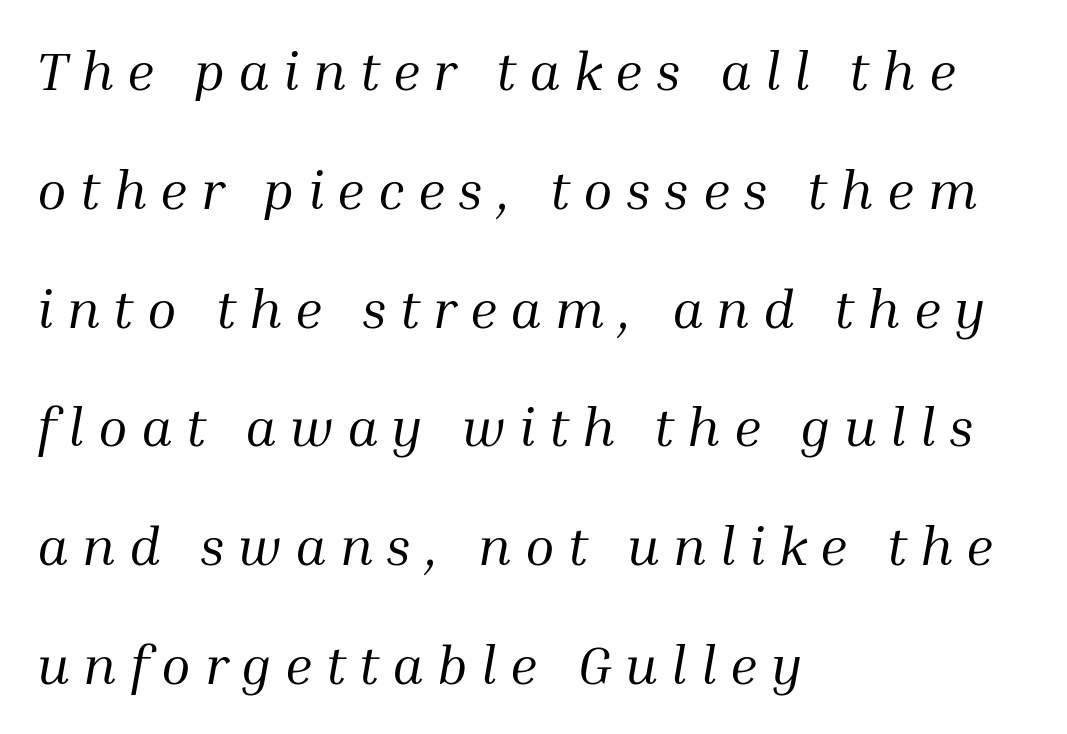
Q: Is the text bold? A: No.
Q: Is the text italic (slanted)? A: Yes, it leans right by about 10 degrees.
Q: Is the typeface a serif or a sans-serif typeface? A: Serif.
Q: Is the text underlined? A: No.
Q: How is the paragraph aligned? A: Left-aligned.
Q: Is the spacing between letters normal or unusually wide? A: Unusually wide.
Q: Is the spacing between lines tight, normal or loose? A: Loose.
Q: Width (condensed, normal, or wide)? A: Normal.
Q: Stroke contrast? A: Medium.
Q: x-height? A: Medium.
Q: Monospaced? A: No.
